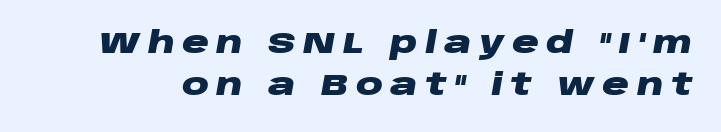
Character widths vary here, with narrow letters taking less room than wide ones. Decoration check: the copy has no underline. Regarding leading, the lines here are spaced in the standard way. Strong, thick strokes mark this as bold type. Each word looks stretched out because of the extra space between its letters.
